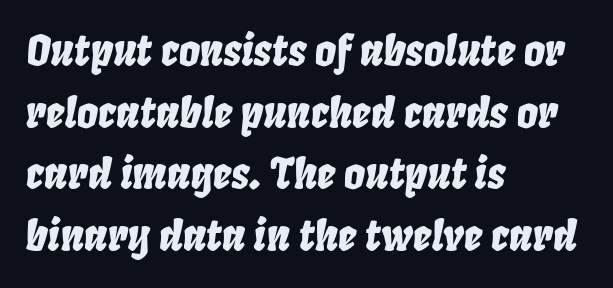
Q: Is the text italic (slanted)? A: Yes, it leans right by about 8 degrees.
Q: Is the text underlined? A: No.
Q: How is the paragraph aligned? A: Left-aligned.
Q: Is the spacing between letters normal or unusually wide? A: Normal.
Q: Is the spacing between lines tight, normal or loose? A: Normal.
Q: Width (condensed, normal, or wide)? A: Condensed.
Q: Stroke contrast? A: Low.
Q: x-height? A: Large.
Q: Monospaced? A: No.
